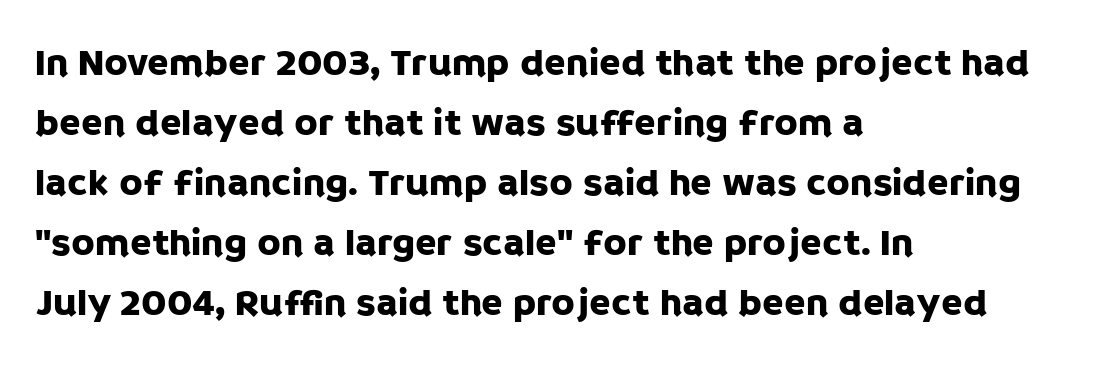
{"serif": "no", "italic": "no", "width": "normal", "stroke_contrast": "low", "x_height": "large", "monospaced": "no", "underline": "no", "align": "left", "line_spacing": "normal", "line_spacing_ratio": 1.54, "letter_spacing": "normal", "letter_spacing_em": 0.0, "glyph_px": 39}
